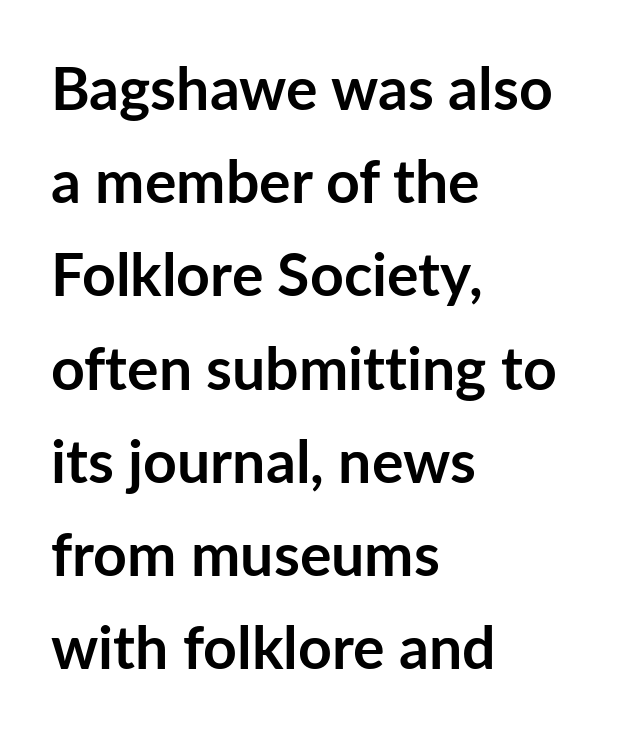
{"serif": "no", "italic": "no", "bold": "yes", "weight": "semibold", "width": "normal", "stroke_contrast": "low", "x_height": "medium", "monospaced": "no", "underline": "no", "align": "left", "line_spacing": "normal", "line_spacing_ratio": 1.58, "letter_spacing": "normal", "letter_spacing_em": 0.0, "glyph_px": 59}
